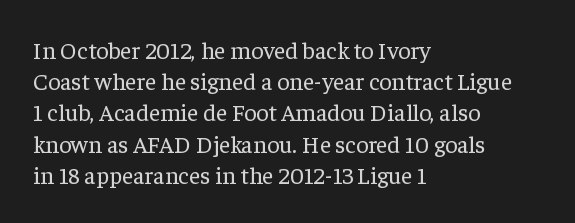
{"italic": "no", "bold": "no", "underline": "no", "align": "left", "line_spacing": "normal", "line_spacing_ratio": 1.3, "letter_spacing": "normal", "letter_spacing_em": 0.0, "glyph_px": 24}
